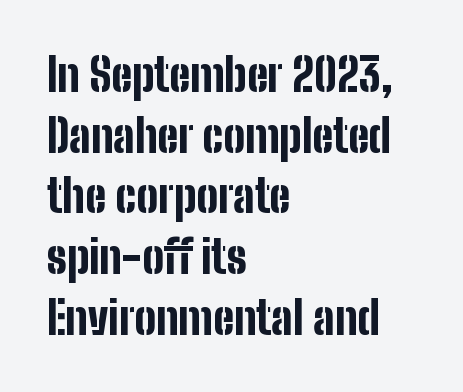
The image shows 45 px bold, condensed sans-serif type, upright; set left-aligned, normal line spacing (1.35x), normal letter spacing, not underlined; low stroke contrast and a medium x-height.
